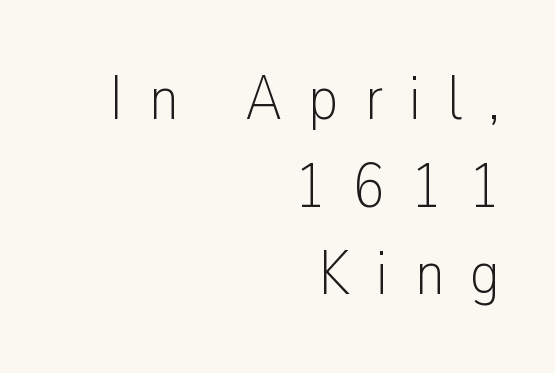
The zone under the glyphs is completely vacant. This sample uses an upright cut, with every glyph sitting square on the baseline. The lines sit at an ordinary, default distance from one another. Is this a fixed-width face? No — the glyphs have proportional, varying widths. Short note: letters widely spaced. The typeface has the unassuming heft of standard copy or less.
